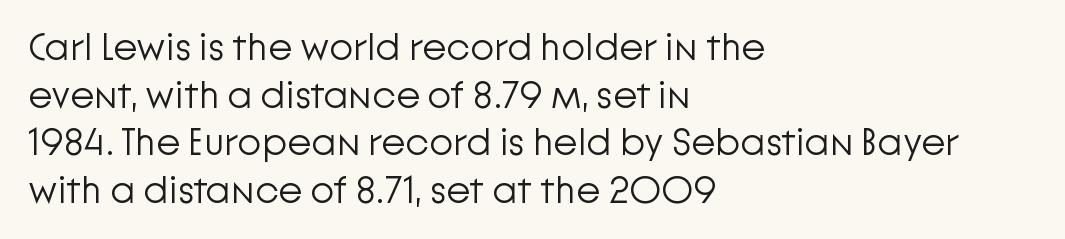
{"serif": "no", "italic": "no", "bold": "no", "weight": "light", "width": "normal", "stroke_contrast": "low", "x_height": "medium", "monospaced": "no", "underline": "no", "align": "left", "line_spacing_ratio": 1.22, "letter_spacing": "normal", "letter_spacing_em": 0.0, "glyph_px": 39}
